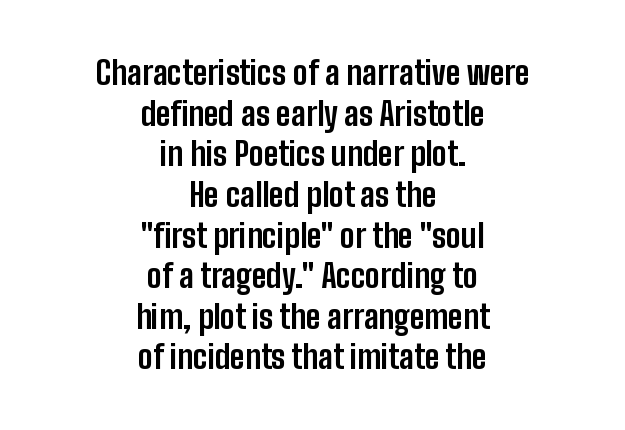
The image shows 32 px bold, condensed sans-serif type, upright; set centered, normal line spacing (1.27x), normal letter spacing, not underlined; low stroke contrast and a medium x-height.
